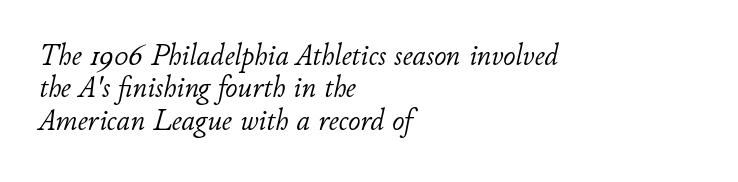
Just letters on the line, the space beneath them empty. Unbolded letterforms with no extra heft. Leading: reduced. If you drew a ruler down the left edge, every line would touch it. The horizontal fit of the characters is conventional and even. These lines are rendered in a variable-pitch font.
